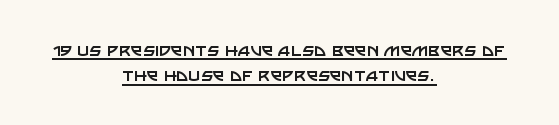
Typeset on center — no edge is straight. In terms of letterspacing, this is plain default setting. This sample uses an upright cut, with every glyph sitting square on the baseline. Weight: regular or lighter.
